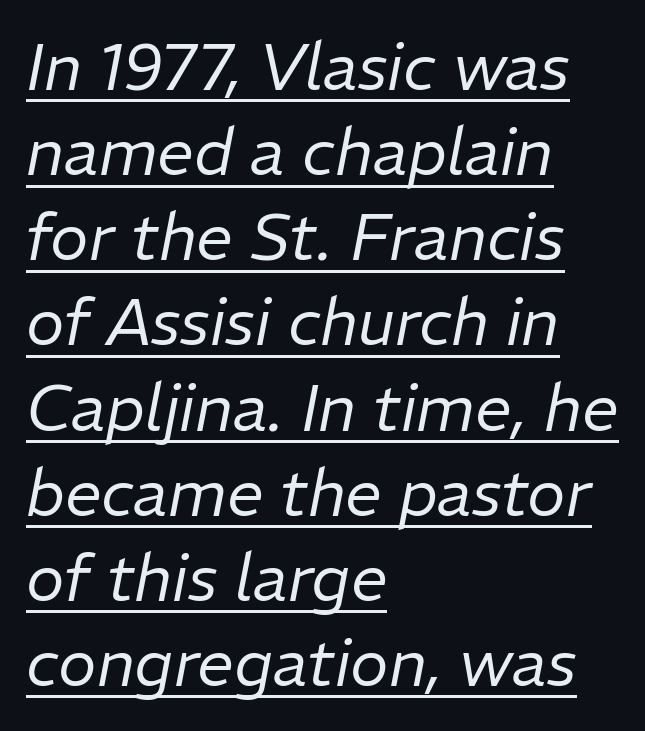
Q: Is the text bold? A: No.
Q: Is the text italic (slanted)? A: Yes, it leans right by about 11 degrees.
Q: Is the text underlined? A: Yes.
Q: How is the paragraph aligned? A: Left-aligned.
Q: Is the spacing between letters normal or unusually wide? A: Normal.
Q: Is the spacing between lines tight, normal or loose? A: Normal.
Q: Width (condensed, normal, or wide)? A: Normal.
Q: Stroke contrast? A: Low.
Q: x-height? A: Medium.
Q: Monospaced? A: No.
